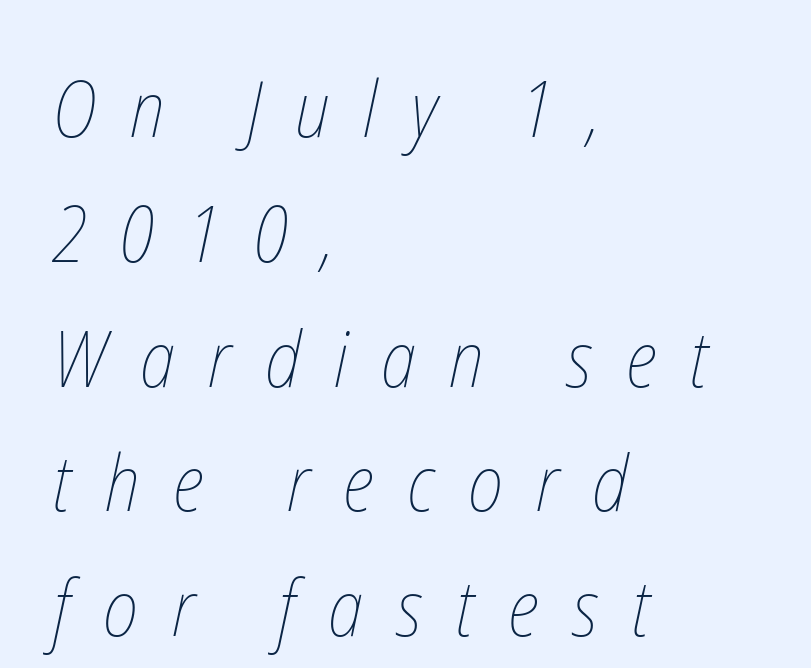
{"bold": "no", "weight": "thin", "width": "condensed", "stroke_contrast": "low", "x_height": "medium", "monospaced": "no", "underline": "no", "align": "left", "line_spacing": "normal", "line_spacing_ratio": 1.6, "letter_spacing": "wide", "letter_spacing_em": 0.43, "glyph_px": 78}
